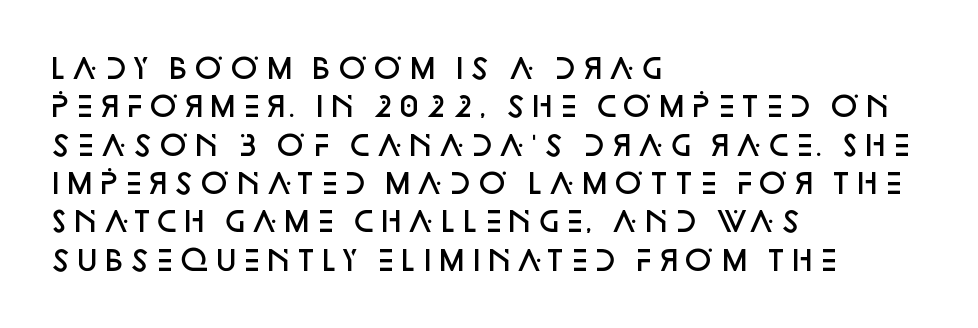
Q: Is the text bold? A: Semi-bold.
Q: Is the text italic (slanted)? A: No, it is upright.
Q: Is the typeface a serif or a sans-serif typeface? A: Sans-serif.
Q: Is the text underlined? A: No.
Q: How is the paragraph aligned? A: Left-aligned.
Q: Is the spacing between letters normal or unusually wide? A: Normal.
Q: Is the spacing between lines tight, normal or loose? A: Normal.
Q: Width (condensed, normal, or wide)? A: Normal.
Q: Stroke contrast? A: Low.
Q: x-height? A: Large.
Q: Monospaced? A: No.
